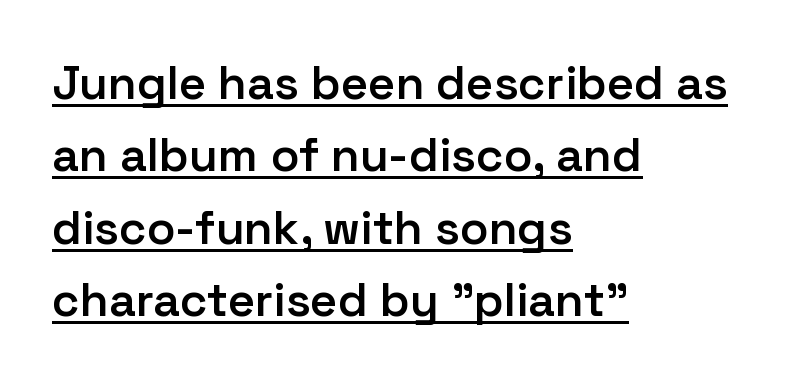
Q: Is the text bold? A: Semi-bold.
Q: Is the text italic (slanted)? A: No, it is upright.
Q: Is the typeface a serif or a sans-serif typeface? A: Sans-serif.
Q: Is the text underlined? A: Yes.
Q: How is the paragraph aligned? A: Left-aligned.
Q: Is the spacing between letters normal or unusually wide? A: Normal.
Q: Is the spacing between lines tight, normal or loose? A: Normal.
Q: Width (condensed, normal, or wide)? A: Normal.
Q: Stroke contrast? A: Low.
Q: x-height? A: Medium.
Q: Monospaced? A: No.
